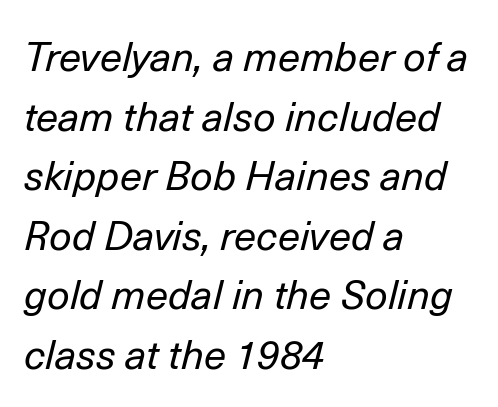
The image shows 40 px regular-weight type, italic (leaning right); set left-aligned, normal line spacing (1.49x), normal letter spacing, not underlined; low stroke contrast and a medium x-height.
